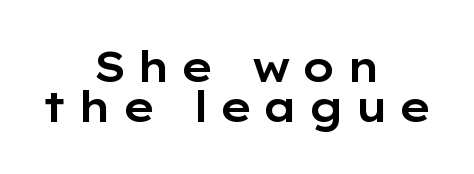
Q: Is the text italic (slanted)? A: No, it is upright.
Q: Is the typeface a serif or a sans-serif typeface? A: Sans-serif.
Q: Is the text underlined? A: No.
Q: How is the paragraph aligned? A: Centered.
Q: Is the spacing between letters normal or unusually wide? A: Unusually wide.
Q: Is the spacing between lines tight, normal or loose? A: Tight.
Q: Width (condensed, normal, or wide)? A: Wide.
Q: Stroke contrast? A: Low.
Q: x-height? A: Medium.
Q: Monospaced? A: No.
